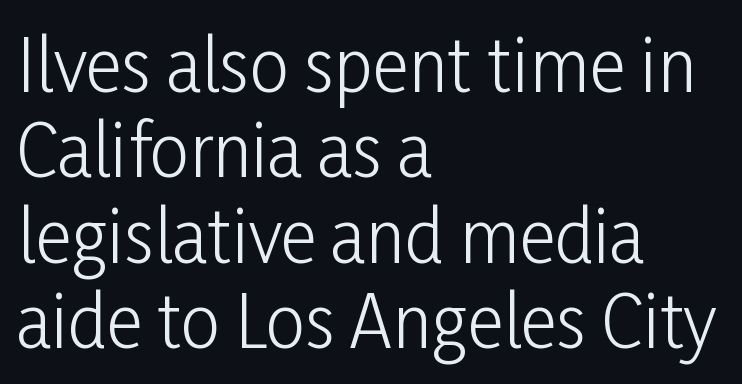
Alignment: flush left. The cut favours lightness, reaching ordinary text weight at its darkest. Only glyphs here, with clear space below each row. Character widths vary here, with narrow letters taking less room than wide ones. Grotesque or geometric, the face here clearly has no serifs.
